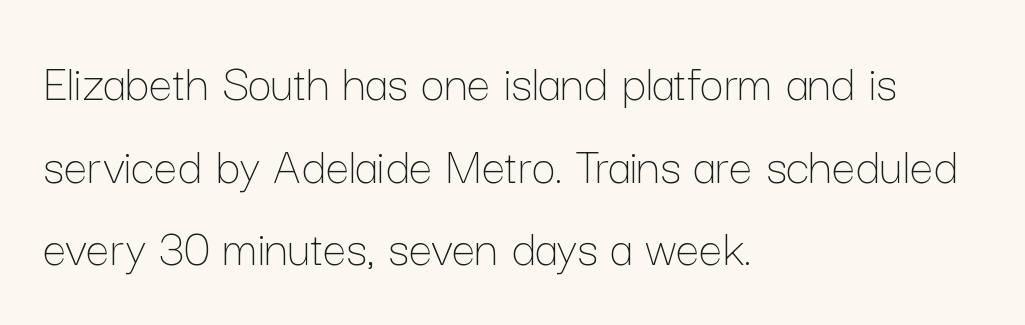
{"italic": "no", "bold": "no", "weight": "thin", "width": "normal", "stroke_contrast": "low", "x_height": "medium", "monospaced": "no", "underline": "no", "align": "left", "line_spacing": "normal", "line_spacing_ratio": 1.56, "letter_spacing": "normal", "letter_spacing_em": 0.0, "glyph_px": 53}
